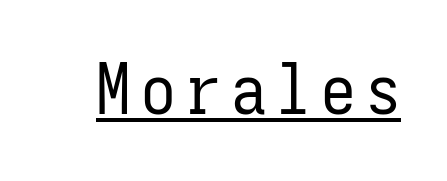
Q: Is the text bold? A: No.
Q: Is the text italic (slanted)? A: No, it is upright.
Q: Is the typeface a serif or a sans-serif typeface? A: Sans-serif.
Q: Is the text underlined? A: Yes.
Q: Width (condensed, normal, or wide)? A: Condensed.
Q: Stroke contrast? A: Low.
Q: x-height? A: Medium.
Q: Monospaced? A: Yes.
